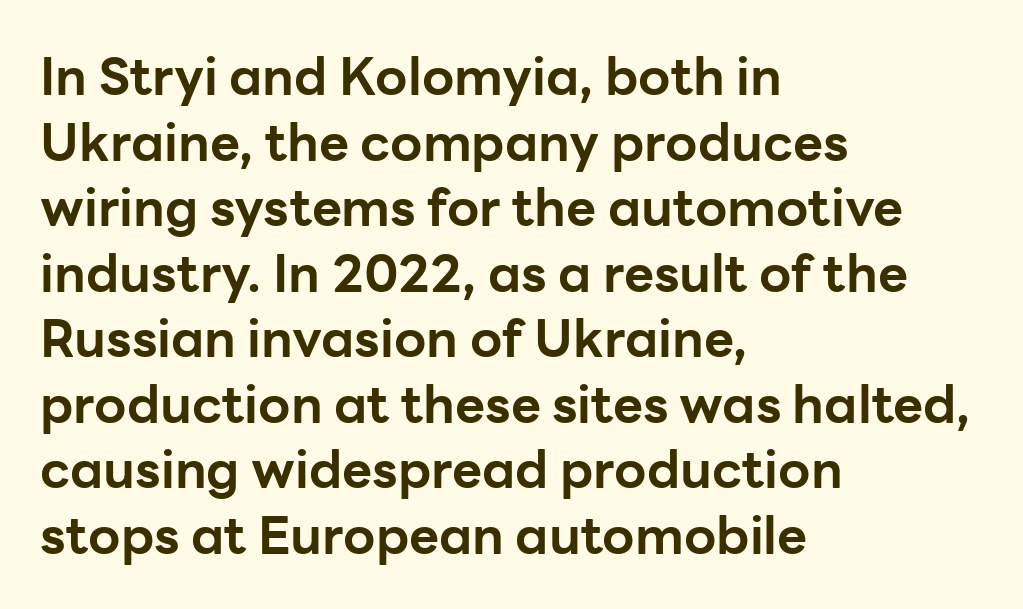
The image shows 52 px bold sans-serif type, upright; set left-aligned, normal line spacing (1.26x), normal letter spacing, not underlined; low stroke contrast and a medium x-height.
